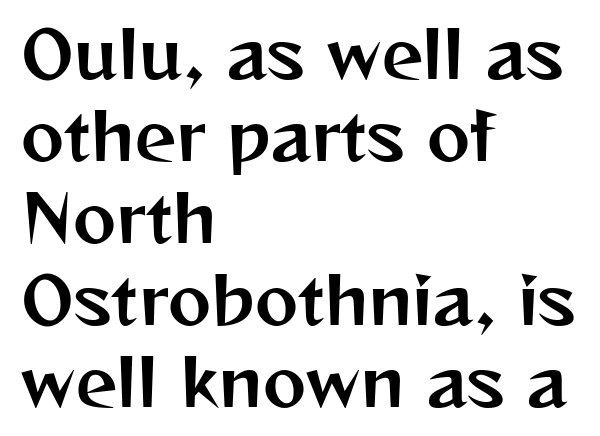
{"serif": "no", "italic": "no", "width": "normal", "stroke_contrast": "medium", "x_height": "medium", "monospaced": "no", "underline": "no", "align": "left", "line_spacing": "normal", "line_spacing_ratio": 1.26, "letter_spacing": "normal", "letter_spacing_em": 0.0, "glyph_px": 65}
